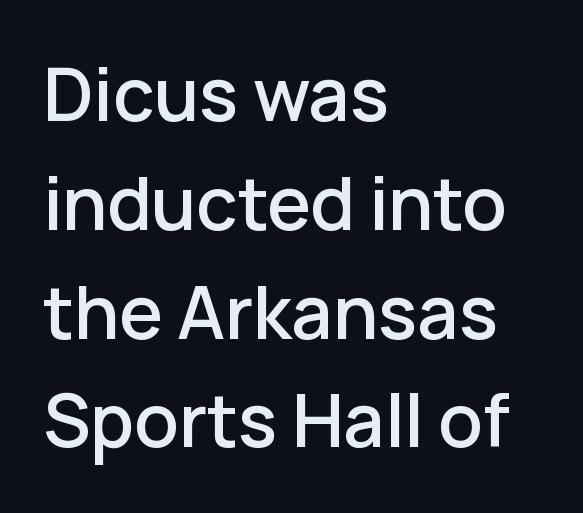
{"serif": "no", "italic": "no", "width": "normal", "stroke_contrast": "low", "x_height": "medium", "monospaced": "no", "underline": "no", "align": "left", "line_spacing": "normal", "line_spacing_ratio": 1.49, "letter_spacing": "normal", "letter_spacing_em": 0.0, "glyph_px": 73}
